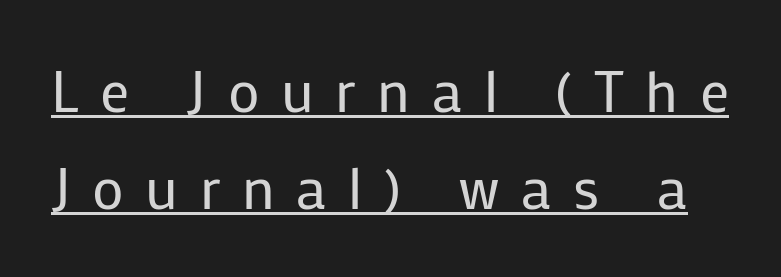
Q: Is the text bold? A: No.
Q: Is the text italic (slanted)? A: No, it is upright.
Q: Is the typeface a serif or a sans-serif typeface? A: Sans-serif.
Q: Is the text underlined? A: Yes.
Q: Is the spacing between letters normal or unusually wide? A: Unusually wide.
Q: Is the spacing between lines tight, normal or loose? A: Normal.
Q: Width (condensed, normal, or wide)? A: Normal.
Q: Stroke contrast? A: Low.
Q: x-height? A: Medium.
Q: Monospaced? A: No.
